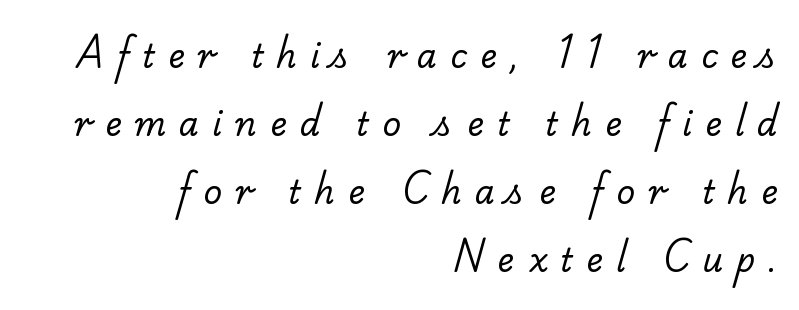
Just letters on the line, the space beneath them empty. The passage is arranged like a letterhead date or caption credit — flush right. The cut favours lightness, reaching ordinary text weight at its darkest. Quick note: interline space is abundant. The gaps between neighbouring characters are conspicuously large. Each letter keeps its own natural width here, so spacing adapts to shape.
